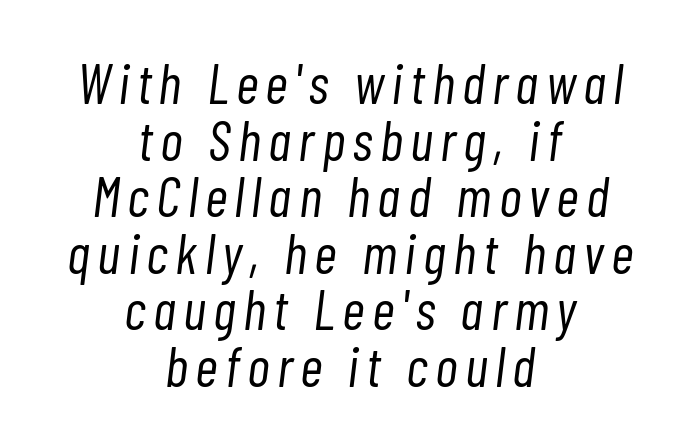
The rag falls on both sides of this text block equally. Rows of type sit shoulder to shoulder in the vertical direction. A typesetter would mark this as italic. Looks like regular typesetting: each glyph gets only the width it needs. Lines of text with bare space underneath. A quiet, ordinary-to-light weight characterises the typeface.
